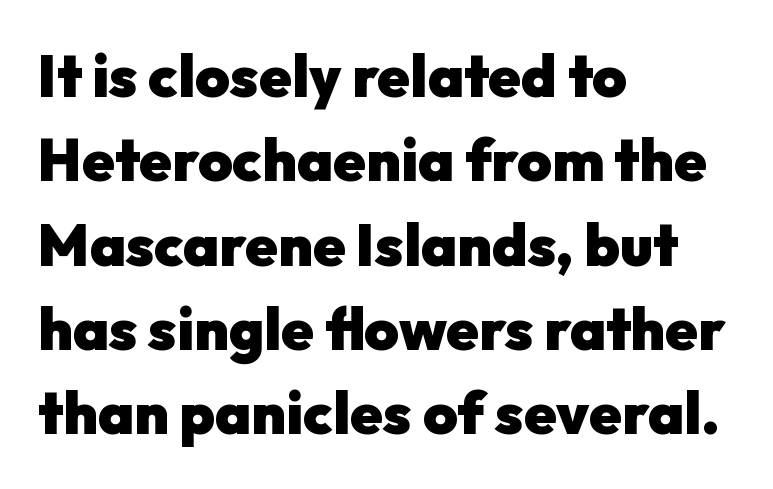
The image shows 59 px heavy sans-serif type, upright; set left-aligned, normal line spacing (1.43x), normal letter spacing, not underlined; low stroke contrast and a medium x-height.
